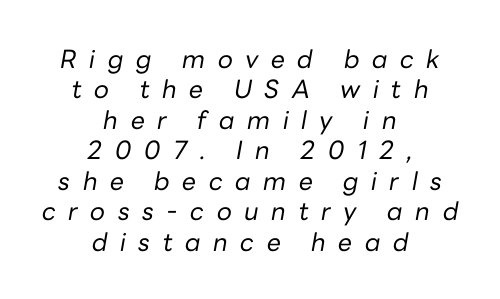
The baseline area is clear. Slant detected: the letters are inclined. The passage shown has open, widely tracked lettering throughout. Alignment: centered.
